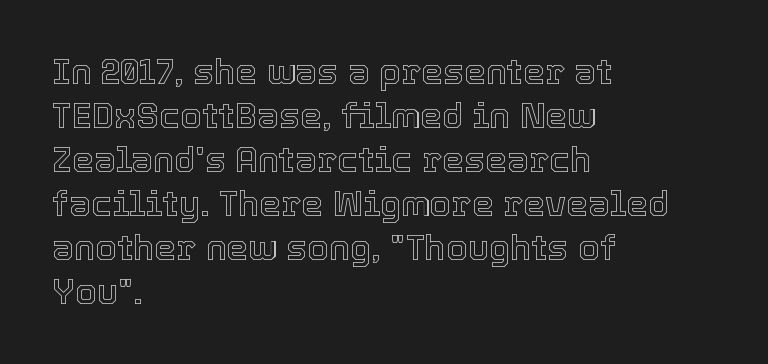
{"italic": "no", "width": "normal", "x_height": "medium", "monospaced": "no", "underline": "no", "align": "left", "line_spacing": "normal", "line_spacing_ratio": 1.26, "letter_spacing": "normal", "letter_spacing_em": 0.0, "glyph_px": 35}
